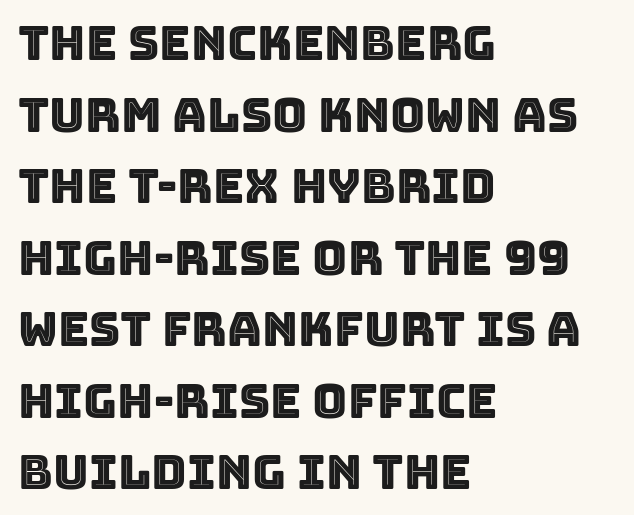
The image shows 48 px text type, upright; set left-aligned, normal line spacing (1.49x), normal letter spacing, not underlined; a large x-height.
